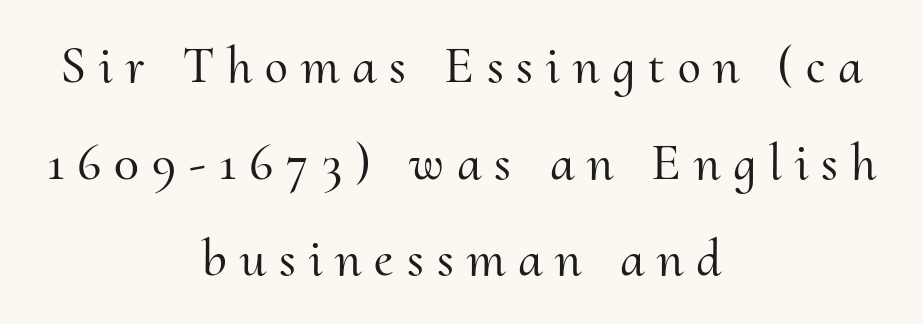
Q: Is the text italic (slanted)? A: No, it is upright.
Q: Is the typeface a serif or a sans-serif typeface? A: Serif.
Q: Is the text underlined? A: No.
Q: How is the paragraph aligned? A: Centered.
Q: Is the spacing between letters normal or unusually wide? A: Unusually wide.
Q: Width (condensed, normal, or wide)? A: Normal.
Q: Stroke contrast? A: Medium.
Q: x-height? A: Small.
Q: Monospaced? A: No.
